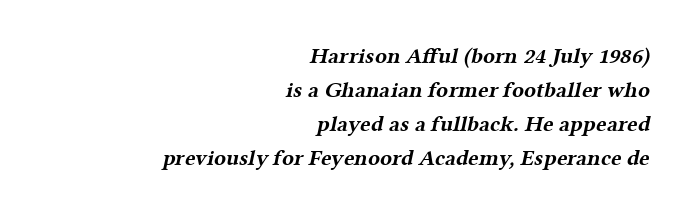
Q: Is the text bold? A: Yes.
Q: Is the text underlined? A: No.
Q: How is the paragraph aligned? A: Right-aligned.
Q: Is the spacing between letters normal or unusually wide? A: Normal.
Q: Is the spacing between lines tight, normal or loose? A: Normal.
